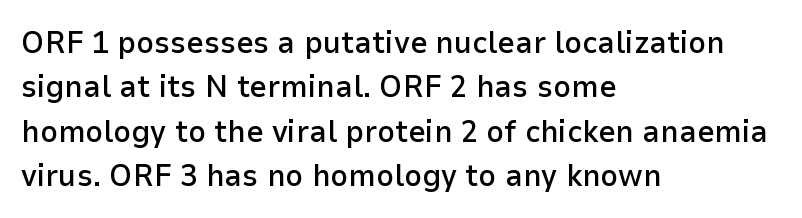
{"serif": "no", "italic": "no", "bold": "semi", "weight": "semibold", "width": "normal", "stroke_contrast": "low", "x_height": "medium", "monospaced": "no", "underline": "no", "align": "left", "line_spacing": "normal", "line_spacing_ratio": 1.43, "letter_spacing": "normal", "letter_spacing_em": 0.0, "glyph_px": 31}
